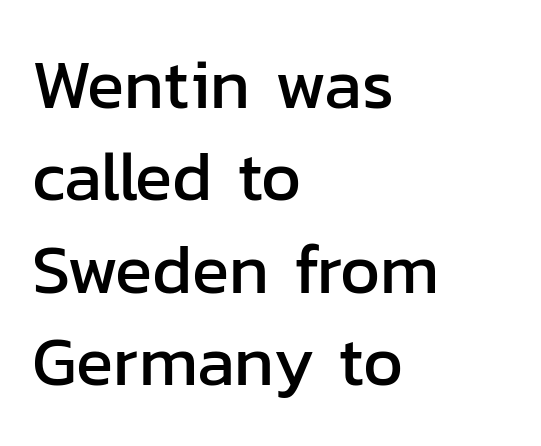
{"serif": "no", "italic": "no", "width": "normal", "stroke_contrast": "low", "x_height": "medium", "monospaced": "no", "underline": "no", "align": "left", "line_spacing": "normal", "line_spacing_ratio": 1.34, "letter_spacing": "normal", "letter_spacing_em": 0.0, "glyph_px": 69}
